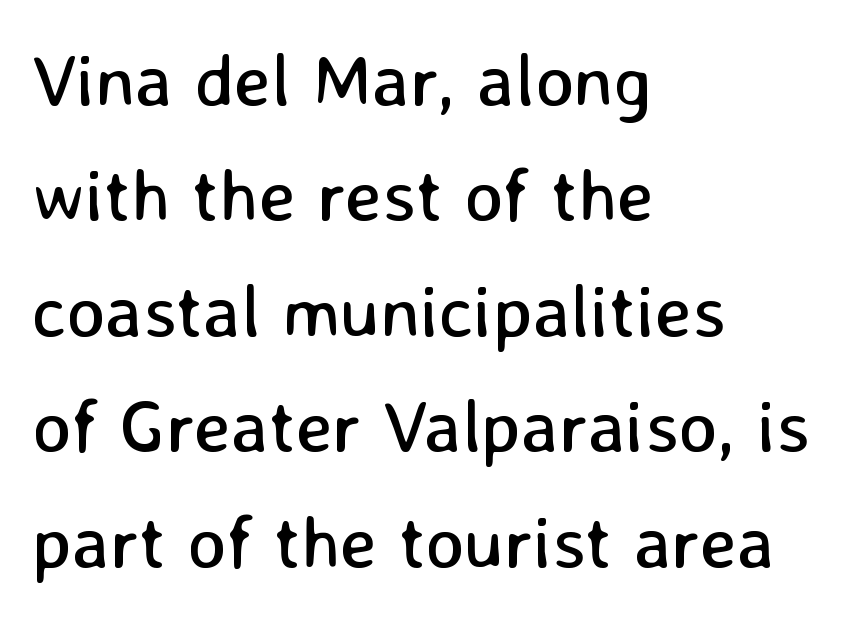
{"serif": "no", "italic": "no", "bold": "no", "weight": "regular", "width": "normal", "stroke_contrast": "low", "x_height": "medium", "monospaced": "no", "underline": "no", "align": "left", "line_spacing": "normal", "line_spacing_ratio": 1.56, "letter_spacing": "normal", "letter_spacing_em": 0.0, "glyph_px": 74}
